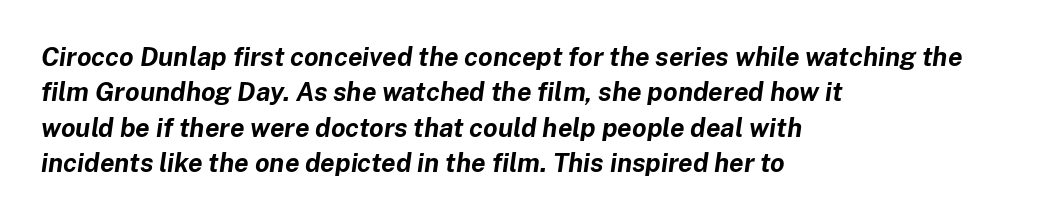
Q: Is the text bold? A: Yes.
Q: Is the text italic (slanted)? A: Yes, it leans right by about 8 degrees.
Q: Is the text underlined? A: No.
Q: How is the paragraph aligned? A: Left-aligned.
Q: Is the spacing between letters normal or unusually wide? A: Normal.
Q: Is the spacing between lines tight, normal or loose? A: Normal.
